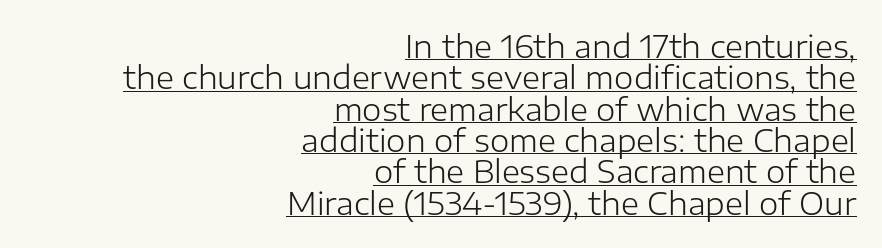
{"serif": "no", "italic": "no", "bold": "no", "weight": "light", "width": "normal", "stroke_contrast": "low", "x_height": "medium", "monospaced": "no", "underline": "yes", "align": "right", "line_spacing": "tight", "line_spacing_ratio": 1.01, "letter_spacing": "normal", "letter_spacing_em": 0.0, "glyph_px": 31}
